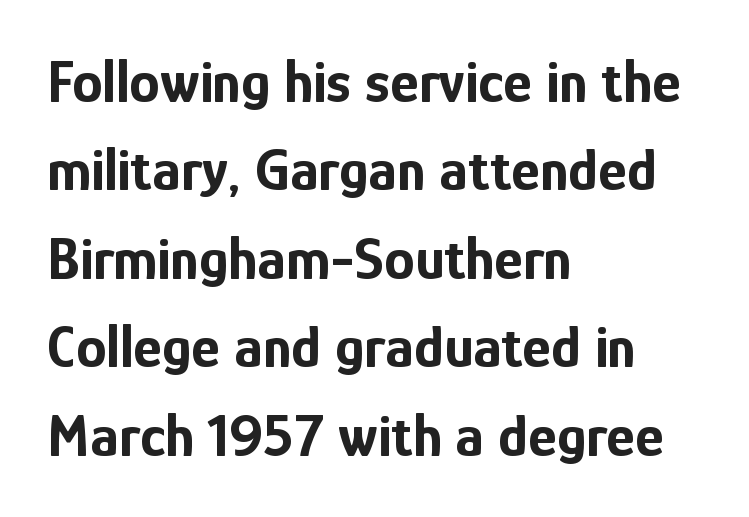
Default kerning and tracking; the words read as compact shapes. The passage shown is typed in a proportional face where columns would drift. The vertical gap from one line to the next is medium. The string is rendered with underlining switched off. Italic: no, the glyphs are upright roman. Typeset ragged right — the left edge is the straight one.
